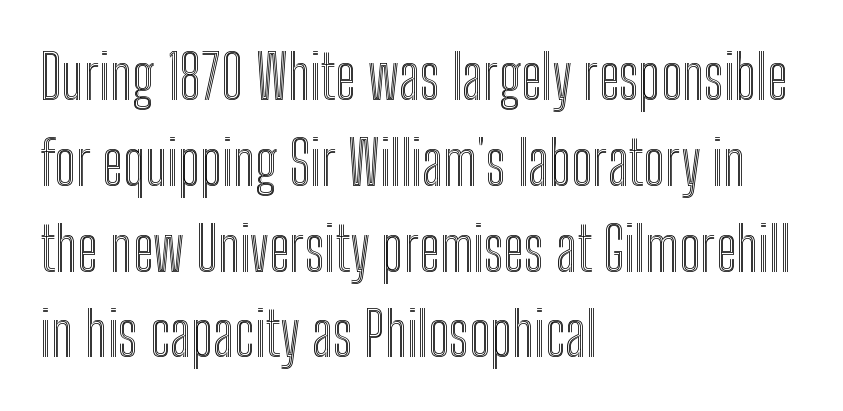
{"italic": "no", "width": "condensed", "x_height": "medium", "monospaced": "no", "underline": "no", "align": "left", "line_spacing": "normal", "line_spacing_ratio": 1.43, "letter_spacing": "normal", "letter_spacing_em": 0.0, "glyph_px": 60}
